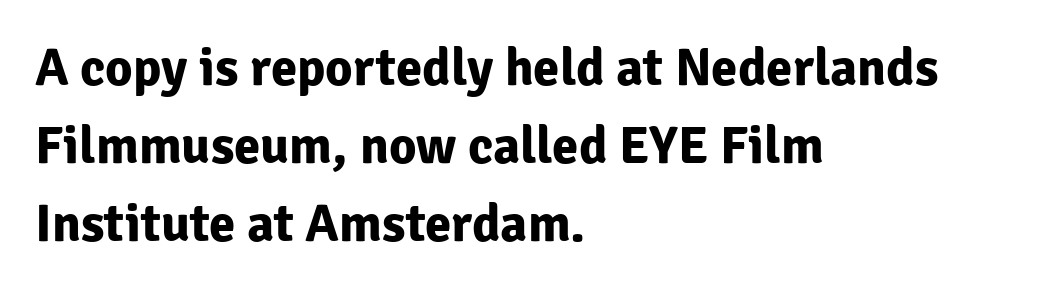
The image shows 53 px bold sans-serif type, upright; set left-aligned, normal line spacing (1.47x), normal letter spacing, not underlined; low stroke contrast and a medium x-height.
